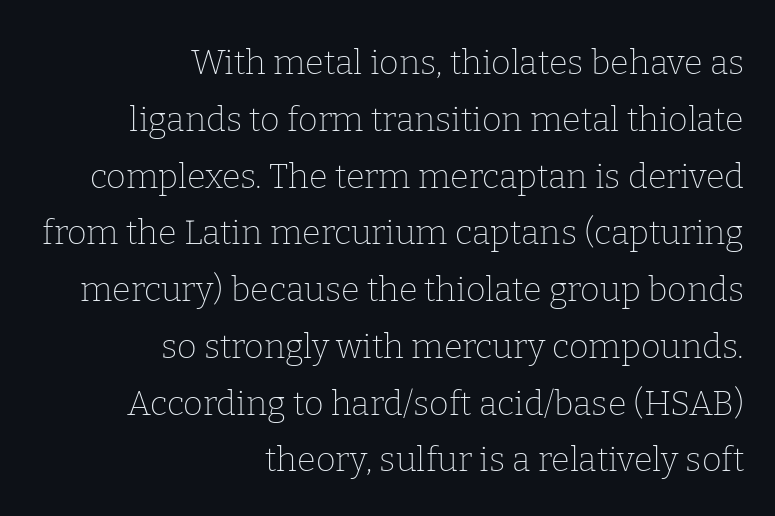
The image shows 34 px thin serif type, upright; set right-aligned, normal line spacing (1.67x), normal letter spacing, not underlined; low stroke contrast and a medium x-height.
